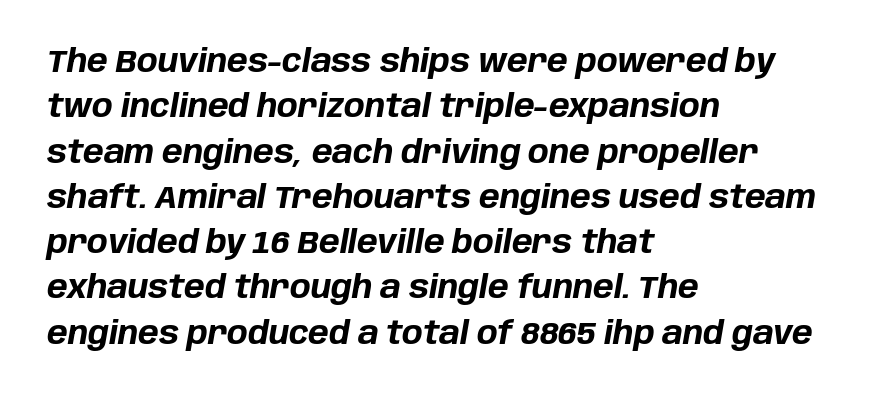
Every character sits at an angle, as italics do. I'd describe the lettering as bold — thick and assertive. Letter spacing: default. Reading down the column, the eye jumps a familiar distance to each next line. A typesetter would call this proportional, since set widths differ per character.
